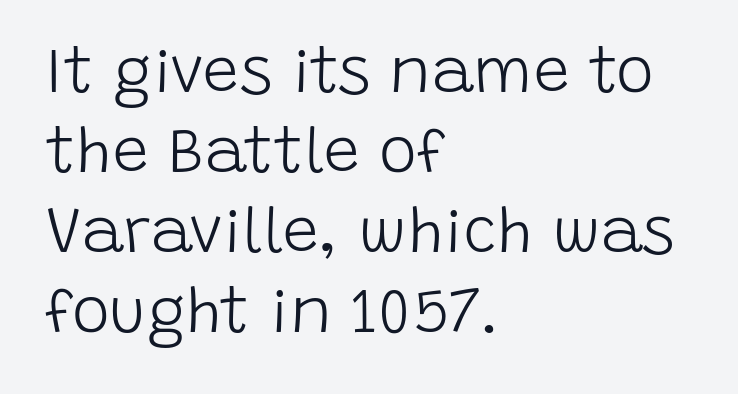
Q: Is the text bold? A: No.
Q: Is the text italic (slanted)? A: No, it is upright.
Q: Is the typeface a serif or a sans-serif typeface? A: Sans-serif.
Q: Is the text underlined? A: No.
Q: How is the paragraph aligned? A: Left-aligned.
Q: Is the spacing between letters normal or unusually wide? A: Normal.
Q: Is the spacing between lines tight, normal or loose? A: Normal.
Q: Width (condensed, normal, or wide)? A: Normal.
Q: Stroke contrast? A: Low.
Q: x-height? A: Large.
Q: Monospaced? A: No.
